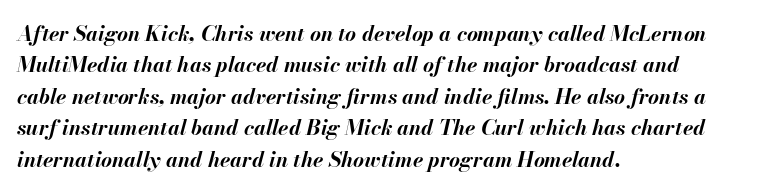
The image shows 21 px bold type, italic (leaning right); set left-aligned, normal line spacing (1.5x), normal letter spacing, not underlined.
